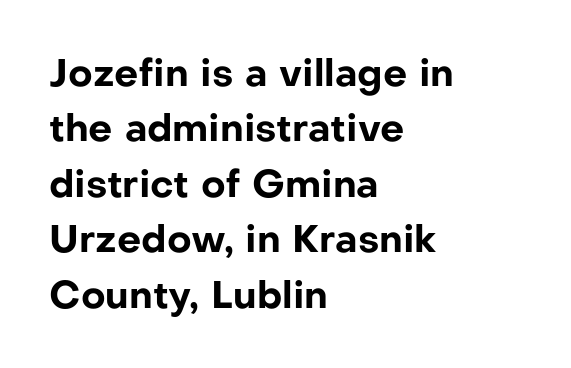
Q: Is the text bold? A: Yes.
Q: Is the text italic (slanted)? A: No, it is upright.
Q: Is the typeface a serif or a sans-serif typeface? A: Sans-serif.
Q: Is the text underlined? A: No.
Q: How is the paragraph aligned? A: Left-aligned.
Q: Is the spacing between letters normal or unusually wide? A: Normal.
Q: Is the spacing between lines tight, normal or loose? A: Normal.
Q: Width (condensed, normal, or wide)? A: Normal.
Q: Stroke contrast? A: Low.
Q: x-height? A: Medium.
Q: Monospaced? A: No.
